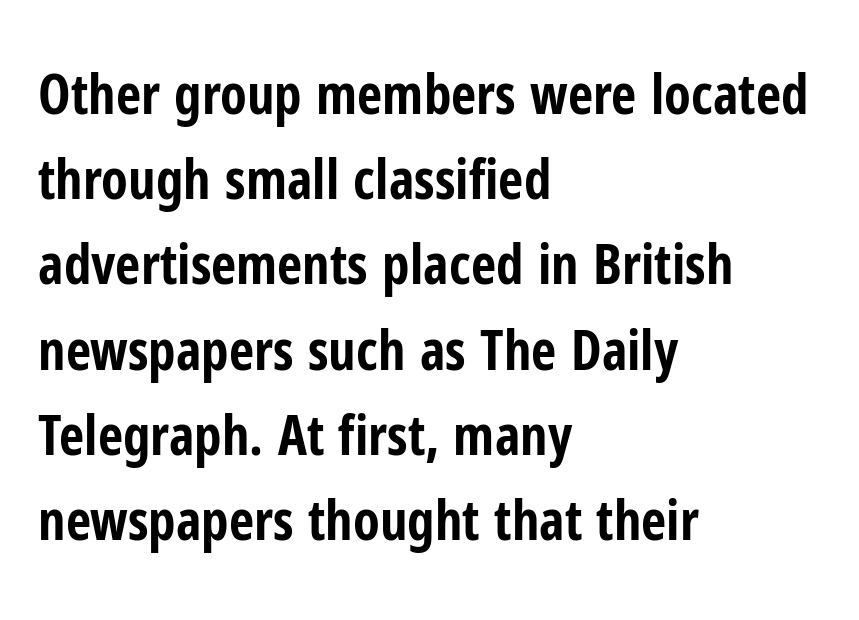
These lines are set flush left with a ragged right edge. There is no visible air inserted between adjacent glyphs. Each letter keeps its own natural width here, so spacing adapts to shape. The lines sit at an ordinary, default distance from one another. Observe the absence of serifs on each vertical stroke in this sample.
